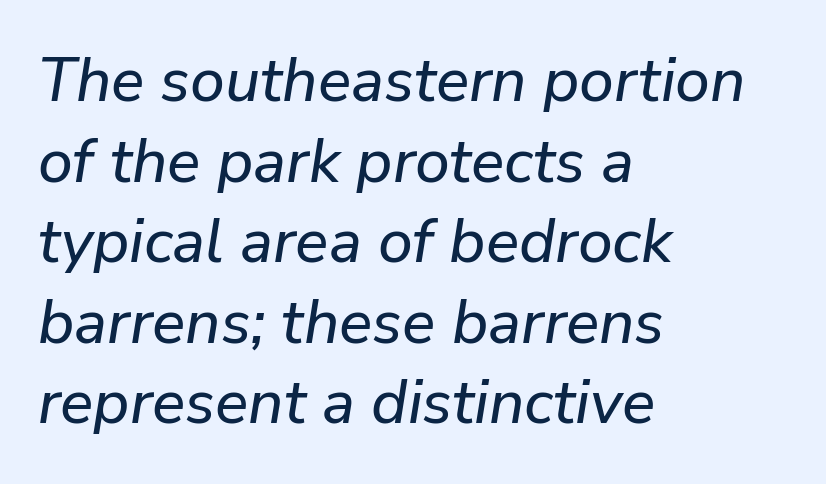
Honestly, the row spacing looks completely unremarkable. This sample is left-justified, so line endings fall wherever the words run out. No extra tracking has been applied to these lines. Yep, that's italic — everything's leaning. Lines of text with bare space underneath.
